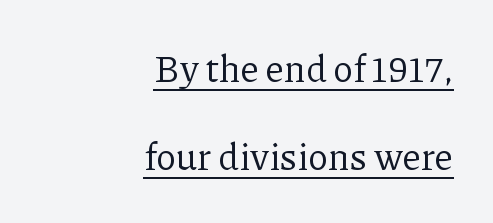
Is this a fixed-width face? No — the glyphs have proportional, varying widths. Students, note that the glyphs here touch the page at normal intervals. Posture: straight, roman, zero tilt. Leading is clearly above the norm, producing a sparse column. Serifs: yes, visible at the terminals of the letterforms. Teacher's note: observe the even right margin — that is flush-right alignment.
